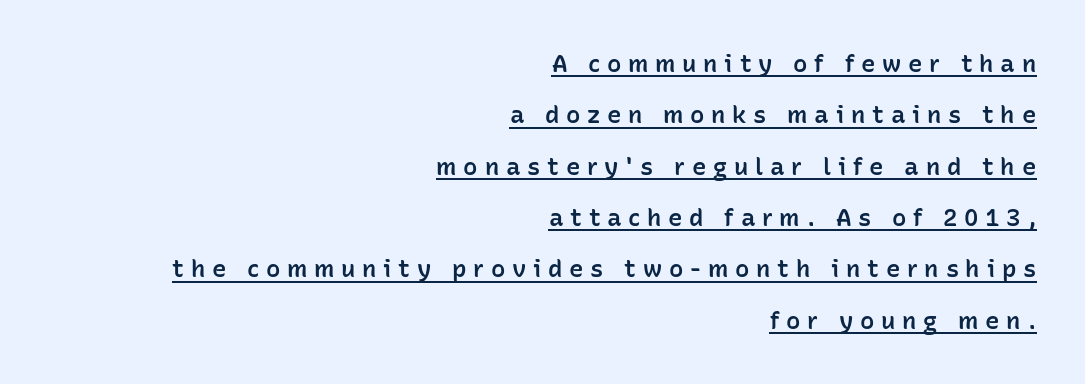
Nope, not italic — everything's standing straight. Every row of glyphs terminates at an identical x-position on the right. Someone cranked the tracking dial way up on this one. Compared with typical paragraphs, the rows here are farther apart. The rendering uses the underline text-decoration. Typographic density is moderately raised because the face is semibold.
